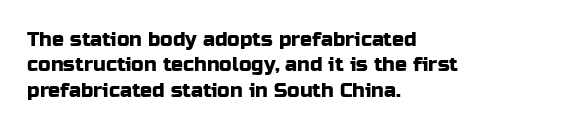
{"italic": "no", "underline": "no", "align": "left", "line_spacing": "normal", "line_spacing_ratio": 1.27, "letter_spacing": "normal", "letter_spacing_em": 0.0, "glyph_px": 20}
